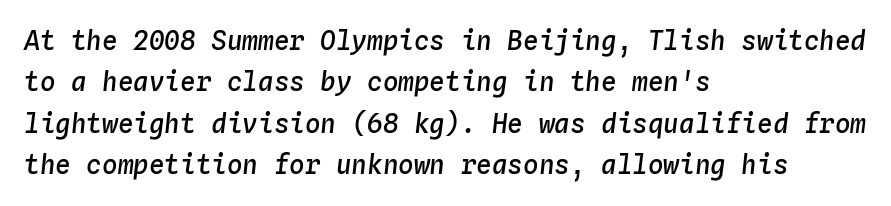
{"italic": "yes", "lean": "right", "slant_degrees": 4, "bold": "semi", "underline": "no", "align": "left", "line_spacing": "normal", "line_spacing_ratio": 1.59, "letter_spacing": "normal", "letter_spacing_em": 0.0, "glyph_px": 26}
